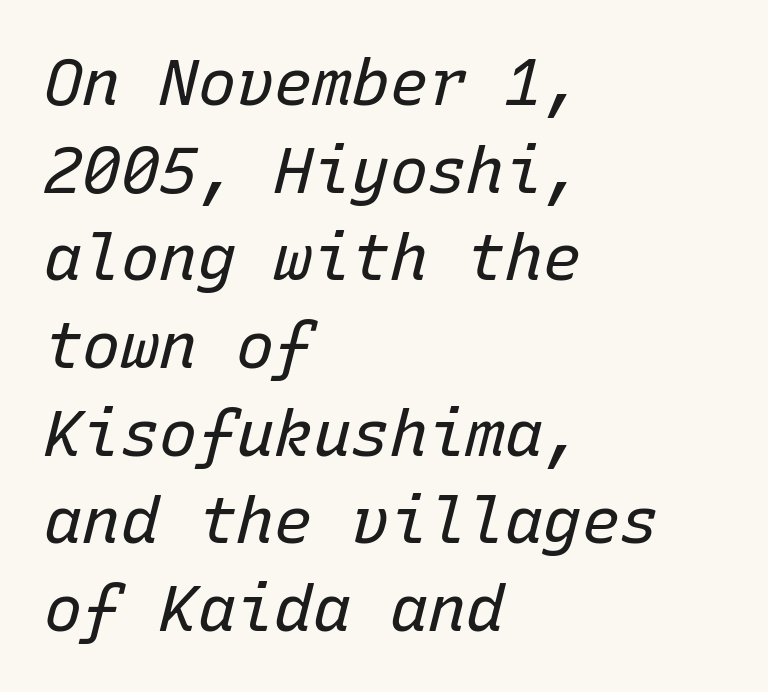
A typesetter would mark this as italic. Beneath every word, the page is bare. Is the stroke heavy? The answer is a plain regular-or-lighter. Caption: standard tracking, unaltered. Students, observe: this is what conventionally led text looks like. This sample has the even, mechanical cadence of fixed-width lettering.
